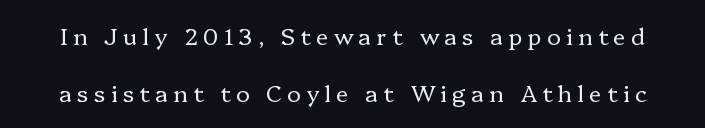
This reads as an unemphasized weight, regular at the heaviest. Italic: no, the glyphs are upright roman. The baseline area is clear. The passage shown stacks its lines with a broad gap.
